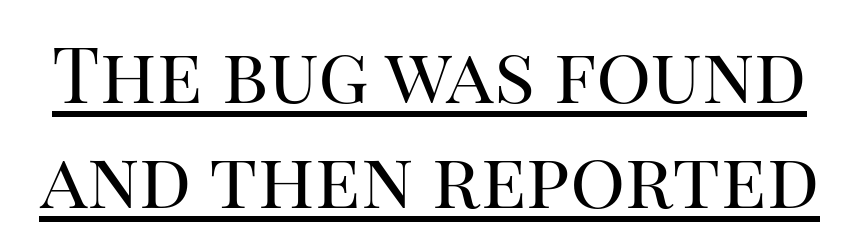
The specimen reads as upright at a glance. Short note: letters normally spaced. Think of a printed novel: that variable character pitch is what you see here. The letters look calm and open, with moderate or lighter stems.
